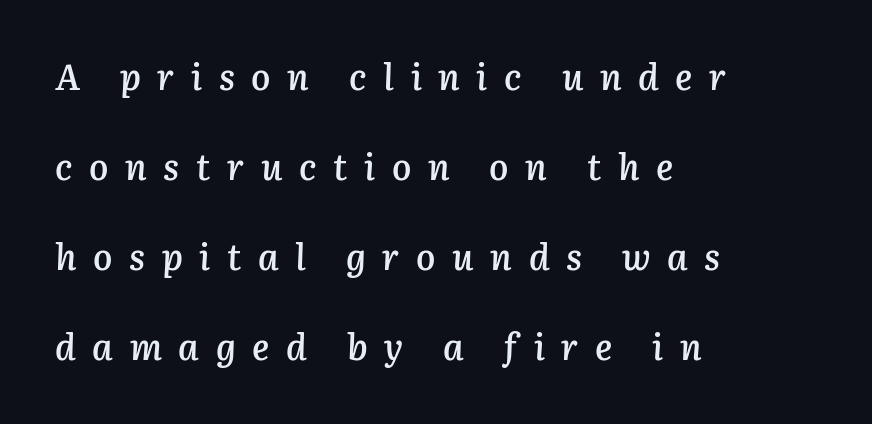
{"italic": "yes", "lean": "right", "slant_degrees": 3, "bold": "semi", "weight": "semibold", "width": "normal", "stroke_contrast": "low", "x_height": "medium", "monospaced": "no", "underline": "no", "align": "left", "line_spacing": "loose", "line_spacing_ratio": 2.5, "letter_spacing": "wide", "letter_spacing_em": 0.46, "glyph_px": 36}
